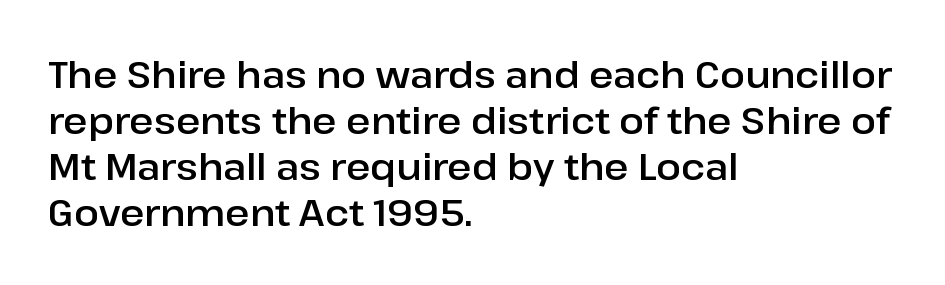
{"serif": "no", "italic": "no", "width": "normal", "stroke_contrast": "low", "x_height": "medium", "monospaced": "no", "underline": "no", "align": "left", "line_spacing_ratio": 1.24, "letter_spacing": "normal", "letter_spacing_em": 0.0, "glyph_px": 37}
